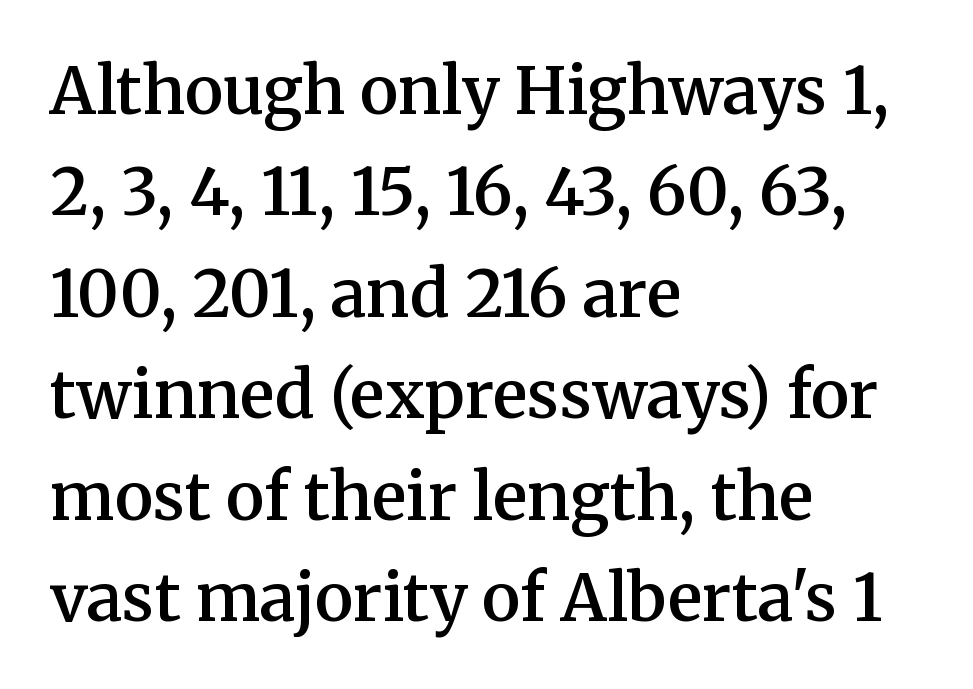
Compared with typical body copy, the letter spacing here is the same. The passage shown is typeset with a serif family. Each line starts at the same left margin while the right side varies. Think of a printed novel: that variable character pitch is what you see here. Each glyph is drawn with semibold strokes, heavier than normal yet not fully bold. This sample keeps an unexceptional amount of space between lines.
